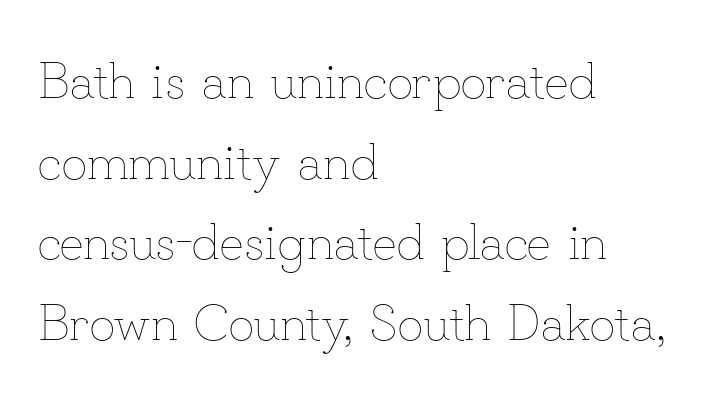
Heft: none added — not bold. Nobody touched the tracking dial on this one. Line starts are locked; line ends wander. Tall strokes in this sample are plumb rather than angled. Character widths vary here, with narrow letters taking less room than wide ones.
